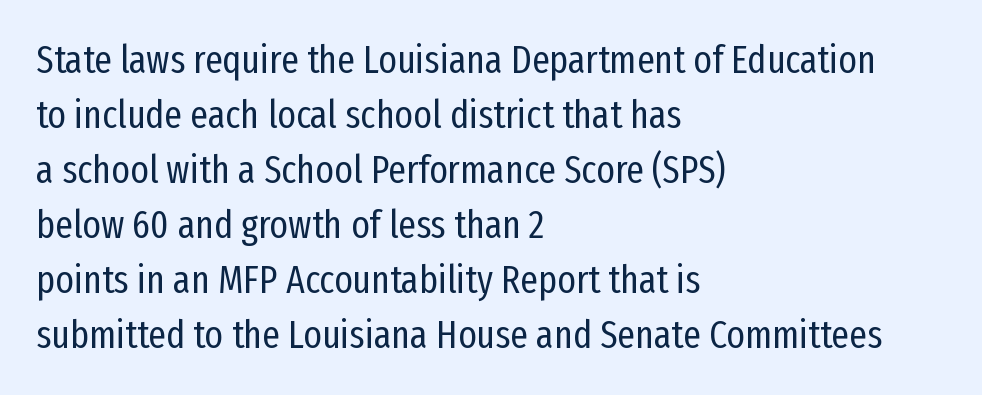
The image shows 39 px regular-weight, condensed sans-serif type, upright; set left-aligned, normal line spacing (1.41x), normal letter spacing, not underlined; low stroke contrast and a medium x-height.
